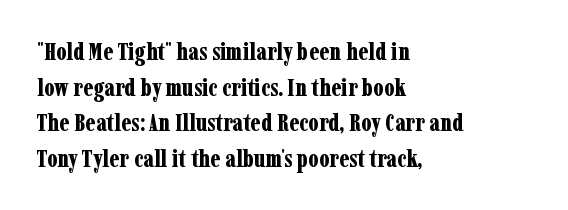
{"italic": "no", "bold": "yes", "underline": "no", "align": "left", "line_spacing": "normal", "line_spacing_ratio": 1.48, "letter_spacing": "normal", "letter_spacing_em": 0.0, "glyph_px": 24}
